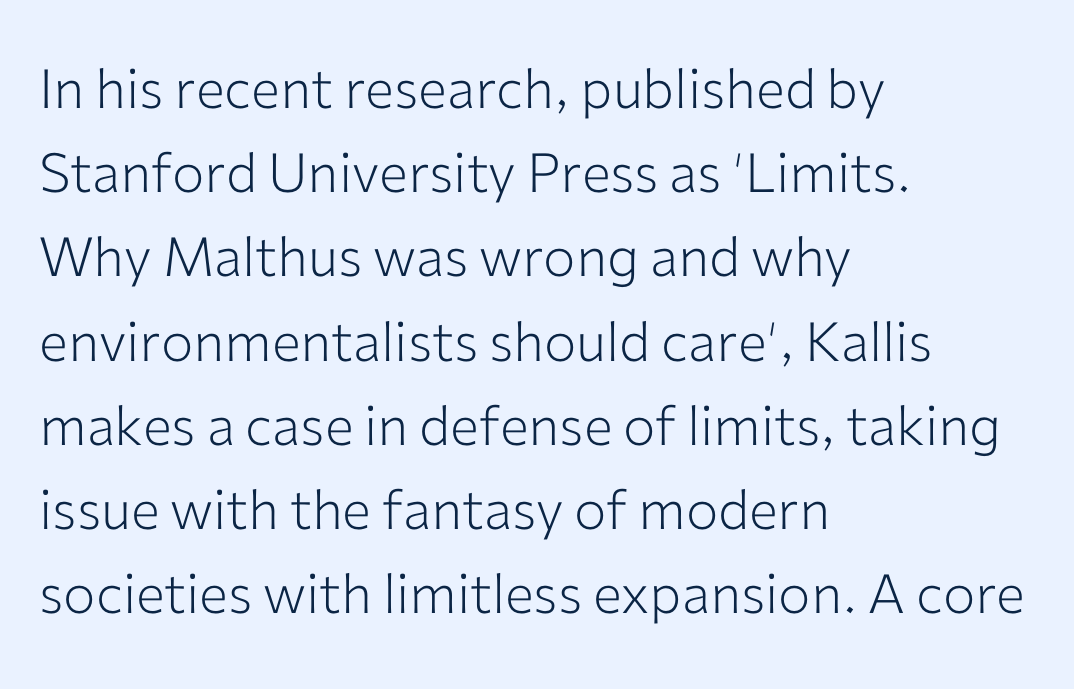
{"serif": "no", "italic": "no", "bold": "no", "weight": "light", "width": "normal", "stroke_contrast": "low", "x_height": "medium", "monospaced": "no", "underline": "no", "align": "left", "line_spacing": "normal", "line_spacing_ratio": 1.56, "letter_spacing": "normal", "letter_spacing_em": 0.0, "glyph_px": 54}
